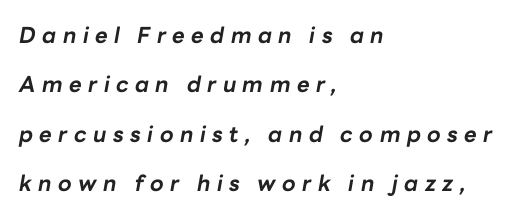
A typesetter would mark this as italic. Visually the block forms a straight wall on the left and a jagged coastline on the right. These words are printed bold, with thick strokes throughout. Regarding leading, the lines here are spaced well apart. Look at the tracking — it's clearly loosened, letters drifting apart.
